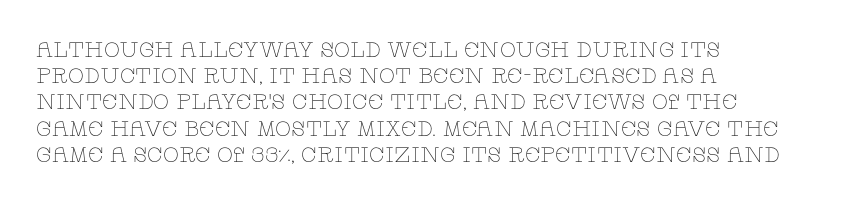
Does extra space separate the letters? No, they use regular spacing. Layout note: lines flush left. The area under the type is left untouched. This reads as an unemphasized weight, regular at the heaviest. This is roman type, the default non-slanted kind. Vertical spacing — default.
